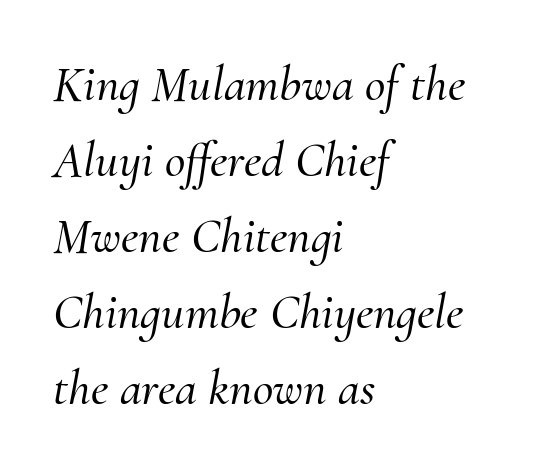
The image shows 50 px serif type, italic (leaning right); set left-aligned, normal line spacing (1.52x), normal letter spacing, not underlined; medium stroke contrast and a small x-height.
